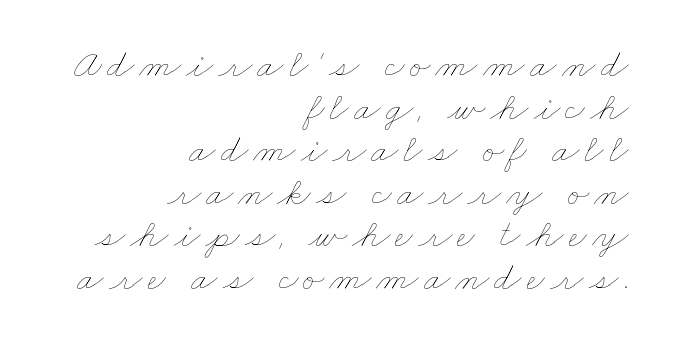
Q: Is the text bold? A: No.
Q: Is the text underlined? A: No.
Q: How is the paragraph aligned? A: Right-aligned.
Q: Is the spacing between lines tight, normal or loose? A: Tight.
Q: Width (condensed, normal, or wide)? A: Wide.
Q: Stroke contrast? A: Low.
Q: x-height? A: Small.
Q: Monospaced? A: No.
